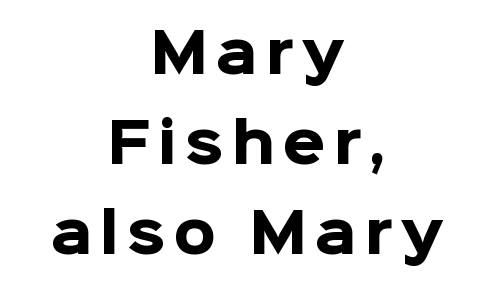
Q: Is the text bold? A: Yes.
Q: Is the text italic (slanted)? A: No, it is upright.
Q: Is the typeface a serif or a sans-serif typeface? A: Sans-serif.
Q: Is the text underlined? A: No.
Q: How is the paragraph aligned? A: Centered.
Q: Is the spacing between lines tight, normal or loose? A: Normal.
Q: Width (condensed, normal, or wide)? A: Normal.
Q: Stroke contrast? A: Low.
Q: x-height? A: Medium.
Q: Monospaced? A: No.
